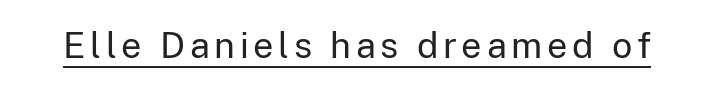
{"serif": "no", "italic": "no", "bold": "no", "weight": "regular", "width": "normal", "stroke_contrast": "low", "x_height": "medium", "monospaced": "no", "underline": "yes", "glyph_px": 36}
